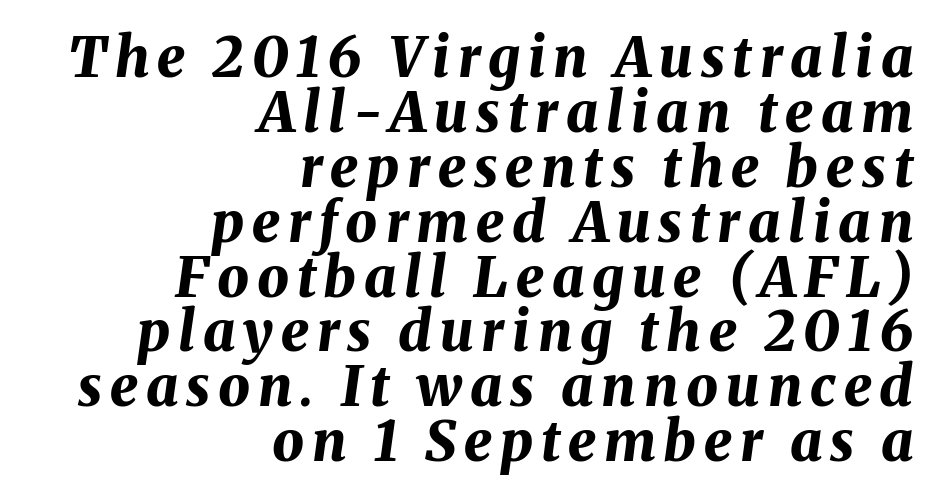
Q: Is the text bold? A: Yes.
Q: Is the text italic (slanted)? A: Yes, it leans right by about 8 degrees.
Q: Is the text underlined? A: No.
Q: How is the paragraph aligned? A: Right-aligned.
Q: Is the spacing between lines tight, normal or loose? A: Tight.
Q: Width (condensed, normal, or wide)? A: Normal.
Q: Stroke contrast? A: Medium.
Q: x-height? A: Medium.
Q: Monospaced? A: No.
